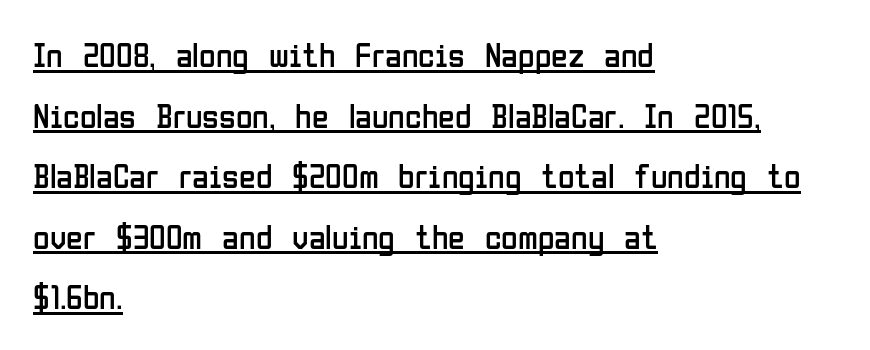
{"serif": "no", "italic": "no", "bold": "no", "weight": "regular", "width": "condensed", "stroke_contrast": "low", "x_height": "medium", "monospaced": "no", "underline": "yes", "align": "left", "line_spacing_ratio": 1.78, "letter_spacing": "normal", "letter_spacing_em": 0.0, "glyph_px": 34}
